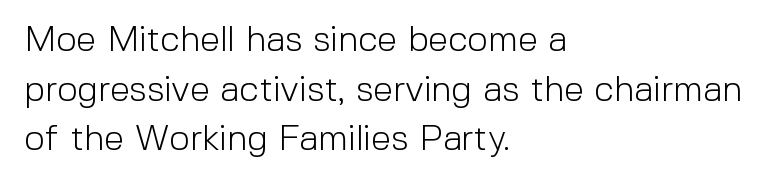
{"serif": "no", "italic": "no", "bold": "no", "weight": "light", "width": "normal", "x_height": "medium", "monospaced": "no", "underline": "no", "align": "left", "line_spacing": "normal", "line_spacing_ratio": 1.38, "letter_spacing": "normal", "letter_spacing_em": 0.0, "glyph_px": 36}
